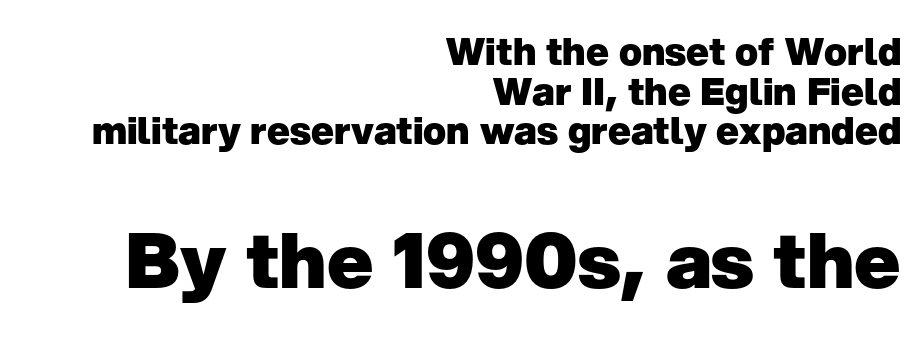
Q: Is the text bold? A: Yes.
Q: Is the text italic (slanted)? A: No, it is upright.
Q: Is the typeface a serif or a sans-serif typeface? A: Sans-serif.
Q: Is the text underlined? A: No.
Q: How is the paragraph aligned? A: Right-aligned.
Q: Is the spacing between letters normal or unusually wide? A: Normal.
Q: Is the spacing between lines tight, normal or loose? A: Tight.
Q: Which block of text is set in a larger size, the first (top) or the second (bottom)? A: The second (bottom) one.
Q: Width (condensed, normal, or wide)? A: Normal.
Q: Stroke contrast? A: Low.
Q: x-height? A: Medium.
Q: Monospaced? A: No.
